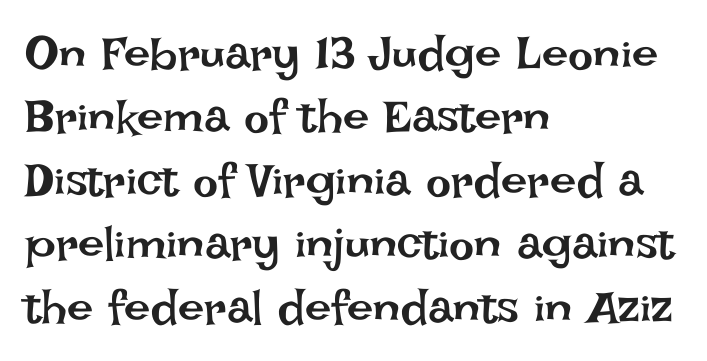
Q: Is the text bold? A: No.
Q: Is the text italic (slanted)? A: No, it is upright.
Q: Is the text underlined? A: No.
Q: How is the paragraph aligned? A: Left-aligned.
Q: Is the spacing between letters normal or unusually wide? A: Normal.
Q: Is the spacing between lines tight, normal or loose? A: Normal.
Q: Width (condensed, normal, or wide)? A: Normal.
Q: Stroke contrast? A: Low.
Q: x-height? A: Large.
Q: Monospaced? A: No.
